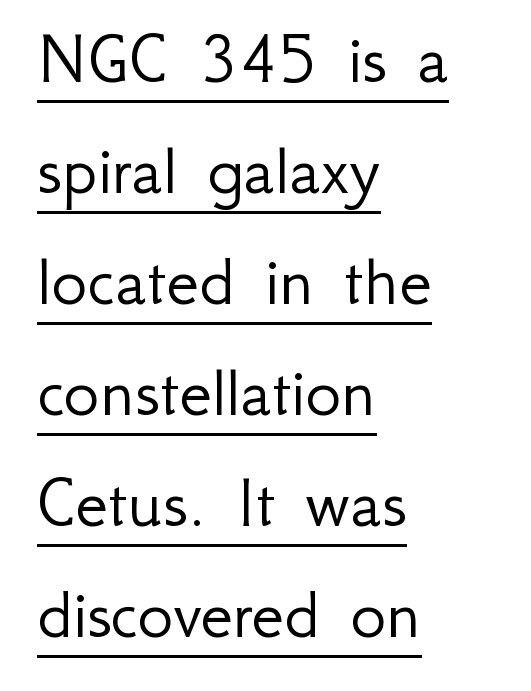
The image shows 75 px light sans-serif type, upright; set left-aligned, normal line spacing (1.48x), normal letter spacing, underlined; low stroke contrast and a small x-height.
